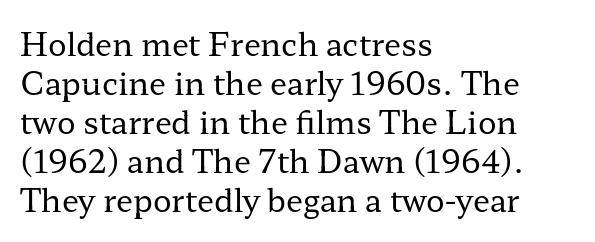
{"serif": "yes", "italic": "no", "bold": "no", "weight": "regular", "width": "wide", "stroke_contrast": "low", "x_height": "medium", "monospaced": "no", "underline": "no", "align": "left", "line_spacing": "normal", "line_spacing_ratio": 1.26, "letter_spacing": "normal", "letter_spacing_em": 0.0, "glyph_px": 31}
